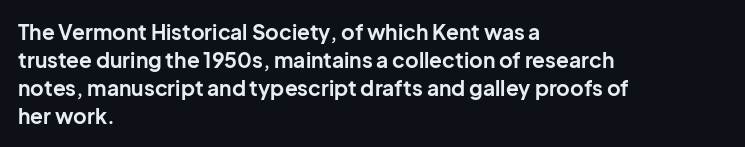
The image shows 21 px bold type, upright; set left-aligned, normal line spacing (1.33x), normal letter spacing, not underlined.
